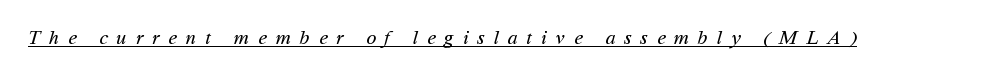
Q: Is the text bold? A: No.
Q: Is the text underlined? A: Yes.
Q: Is the spacing between letters normal or unusually wide? A: Unusually wide.
